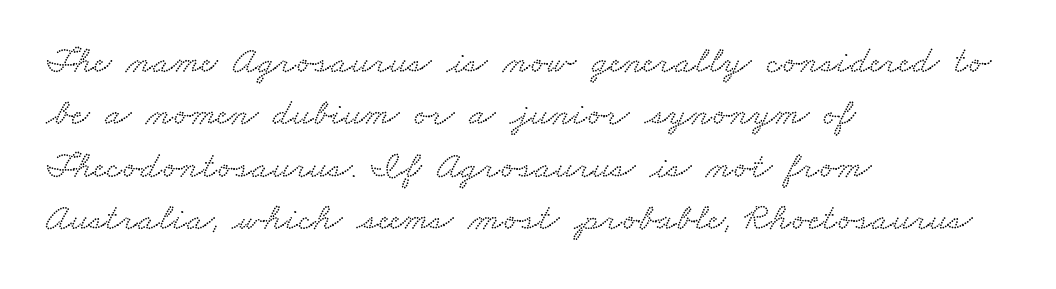
{"serif": "yes", "width": "wide", "stroke_contrast": "low", "x_height": "small", "monospaced": "no", "underline": "no", "align": "left", "line_spacing": "normal", "line_spacing_ratio": 1.38, "letter_spacing": "normal", "letter_spacing_em": 0.0, "glyph_px": 38}
